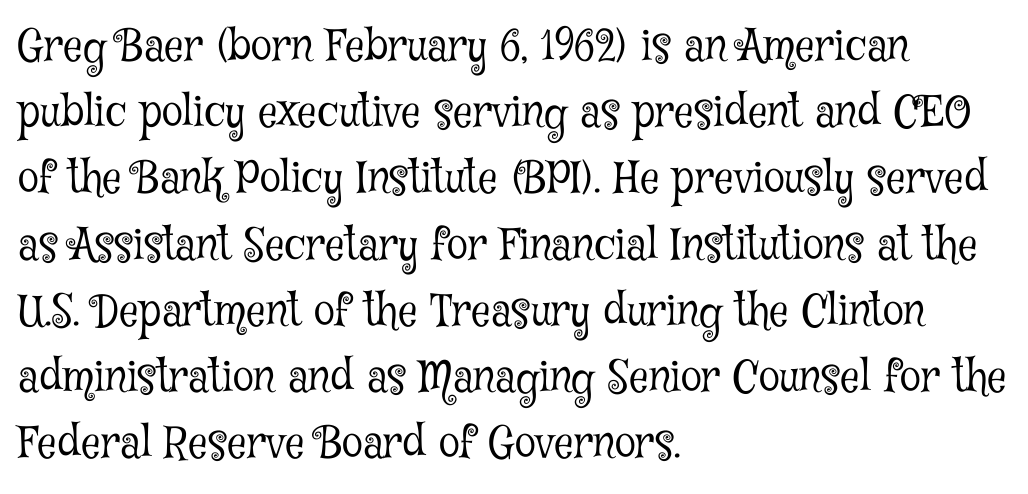
The image shows 43 px light, condensed serif type, upright; set left-aligned, normal line spacing (1.54x), normal letter spacing, not underlined; low stroke contrast and a medium x-height.
